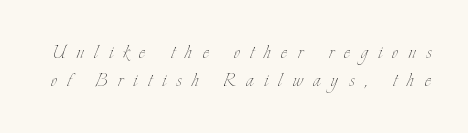
The image shows 24 px text type; set line spacing 1.17x, unusually wide letter spacing (+0.44 em), not underlined.
